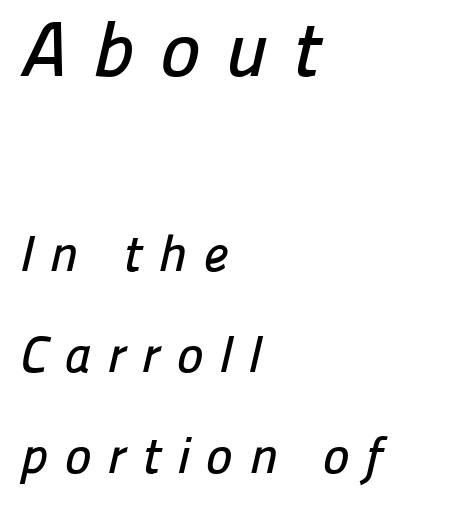
{"serif": "no", "width": "normal", "stroke_contrast": "low", "x_height": "medium", "monospaced": "no", "underline": "no", "align": "left", "line_spacing": "loose", "line_spacing_ratio": 1.98, "letter_spacing": "wide", "letter_spacing_em": 0.32, "larger_block": "first", "size_ratio": 1.51, "glyph_px": 77}
